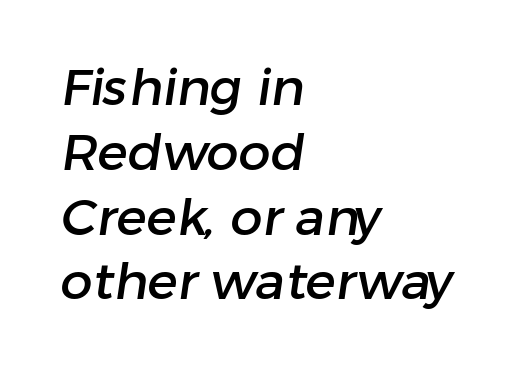
{"serif": "no", "width": "normal", "stroke_contrast": "low", "x_height": "medium", "monospaced": "no", "underline": "no", "align": "left", "line_spacing": "normal", "line_spacing_ratio": 1.27, "letter_spacing": "normal", "letter_spacing_em": 0.0, "glyph_px": 51}
